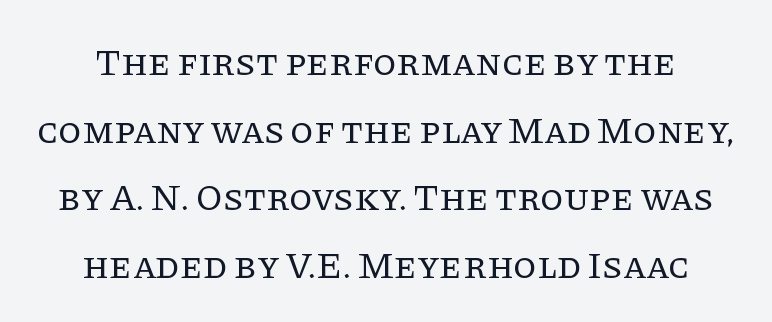
The tracking reads as untouched default to a designer's eye. The passage shown is typed in a proportional face where columns would drift. In terms of posture, this sample is upright. The weight would be labelled regular, book, light, or lighter still. Does the type have serifs? Yes, each stem ends in a small foot.
